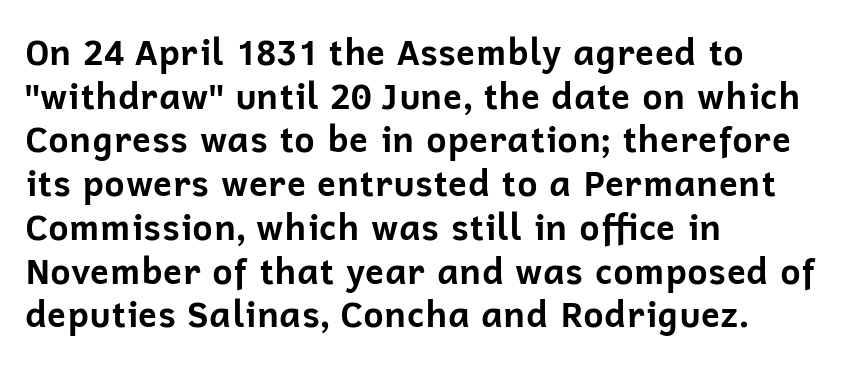
The image shows 35 px bold sans-serif type, upright; set left-aligned, normal line spacing (1.25x), normal letter spacing, not underlined; low stroke contrast and a medium x-height.
